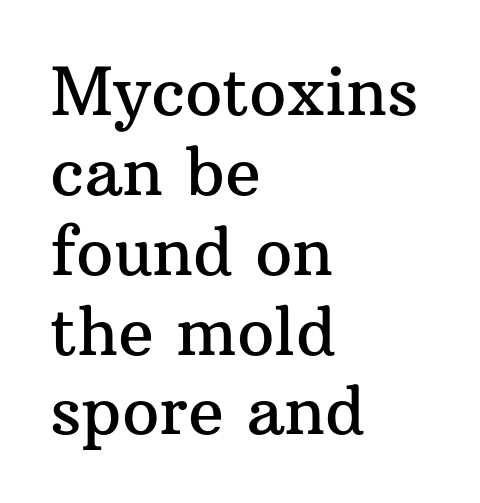
Does the lettering tilt? It doesn't — this is upright. If you drew a ruler down the left edge, every line would touch it. The line texture is even and compact thanks to regular tracking. A typesetter would call this proportional, since set widths differ per character. The passage shown is not underscored anywhere.
